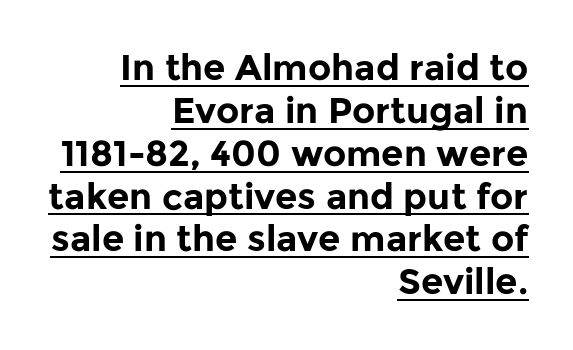
Q: Is the text bold? A: Yes.
Q: Is the text italic (slanted)? A: No, it is upright.
Q: Is the typeface a serif or a sans-serif typeface? A: Sans-serif.
Q: Is the text underlined? A: Yes.
Q: How is the paragraph aligned? A: Right-aligned.
Q: Is the spacing between letters normal or unusually wide? A: Normal.
Q: Width (condensed, normal, or wide)? A: Normal.
Q: Stroke contrast? A: Low.
Q: x-height? A: Medium.
Q: Monospaced? A: No.
